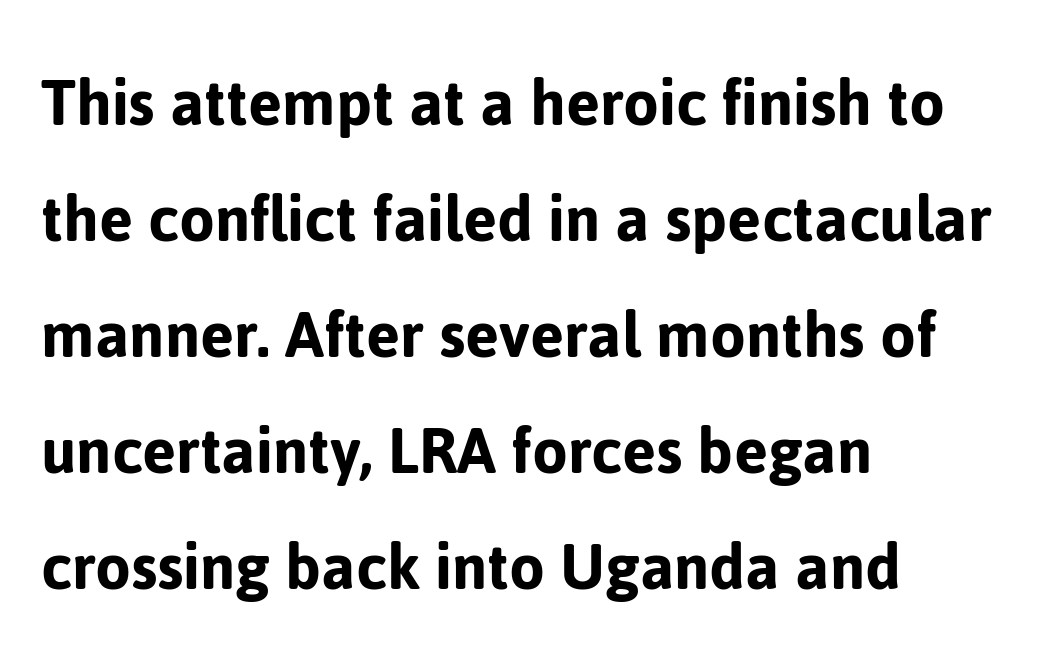
The image shows 73 px sans-serif type, upright; set left-aligned, normal line spacing (1.59x), normal letter spacing, not underlined; low stroke contrast and a medium x-height.
